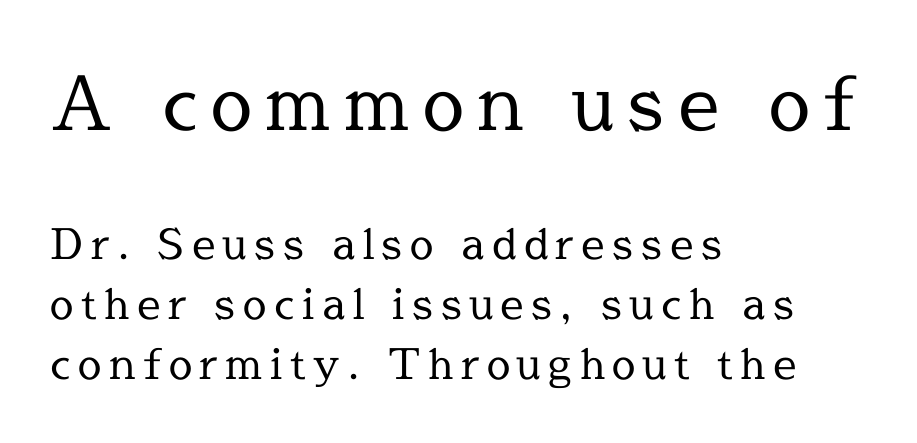
Q: Is the text bold? A: No.
Q: Is the text italic (slanted)? A: No, it is upright.
Q: Is the typeface a serif or a sans-serif typeface? A: Serif.
Q: Is the text underlined? A: No.
Q: How is the paragraph aligned? A: Left-aligned.
Q: Is the spacing between lines tight, normal or loose? A: Normal.
Q: Which block of text is set in a larger size, the first (top) or the second (bottom)? A: The first (top) one.
Q: Width (condensed, normal, or wide)? A: Normal.
Q: x-height? A: Medium.
Q: Monospaced? A: No.
